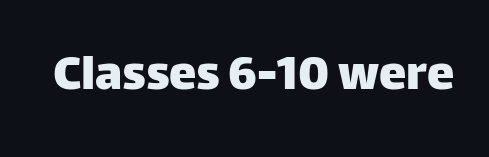
{"serif": "no", "italic": "no", "width": "normal", "stroke_contrast": "low", "x_height": "large", "monospaced": "no", "underline": "no", "letter_spacing": "normal", "letter_spacing_em": 0.0, "glyph_px": 55}
